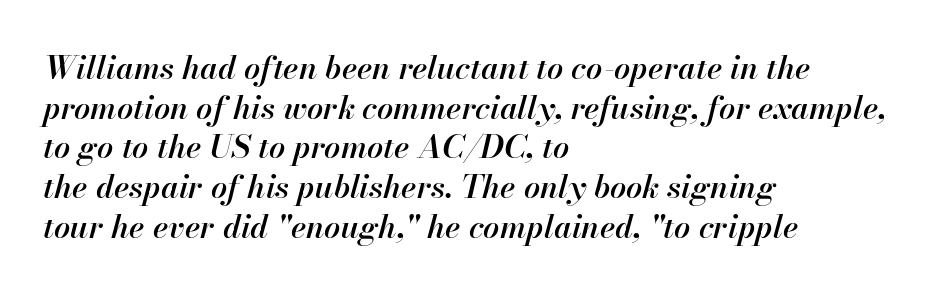
Q: Is the text bold? A: Semi-bold.
Q: Is the text italic (slanted)? A: Yes, it leans right by about 13 degrees.
Q: Is the text underlined? A: No.
Q: How is the paragraph aligned? A: Left-aligned.
Q: Is the spacing between letters normal or unusually wide? A: Normal.
Q: Width (condensed, normal, or wide)? A: Normal.
Q: Stroke contrast? A: High.
Q: x-height? A: Small.
Q: Monospaced? A: No.
